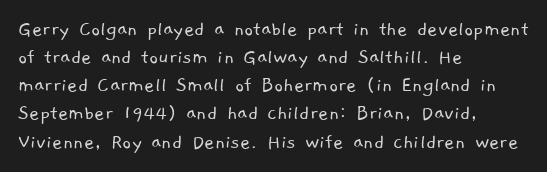
The image shows 22 px text type; set left-aligned, normal line spacing (1.28x), normal letter spacing, not underlined.
